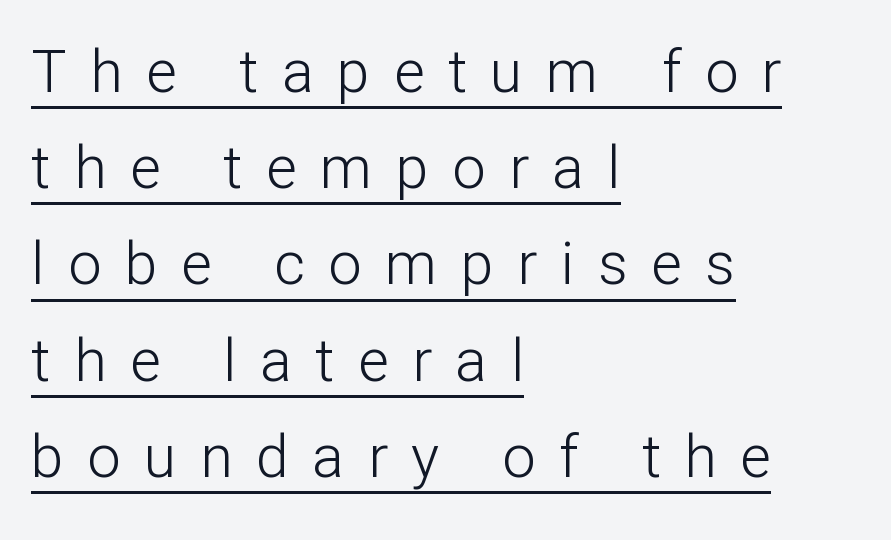
{"serif": "no", "italic": "no", "bold": "no", "weight": "light", "width": "normal", "stroke_contrast": "low", "x_height": "medium", "monospaced": "no", "underline": "yes", "align": "left", "line_spacing": "normal", "line_spacing_ratio": 1.63, "letter_spacing": "wide", "letter_spacing_em": 0.4, "glyph_px": 59}
